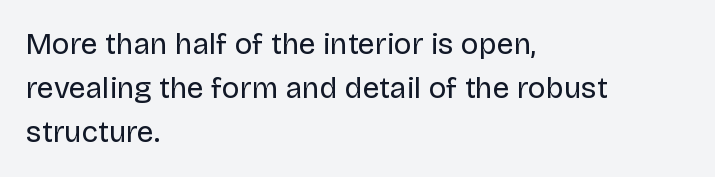
{"serif": "no", "italic": "no", "bold": "no", "weight": "regular", "width": "normal", "stroke_contrast": "low", "x_height": "large", "monospaced": "no", "underline": "no", "align": "left", "line_spacing": "normal", "line_spacing_ratio": 1.46, "letter_spacing": "normal", "letter_spacing_em": 0.0, "glyph_px": 30}
